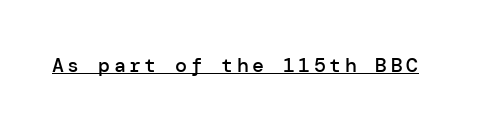
The image shows 20 px text type, upright; set underlined.
